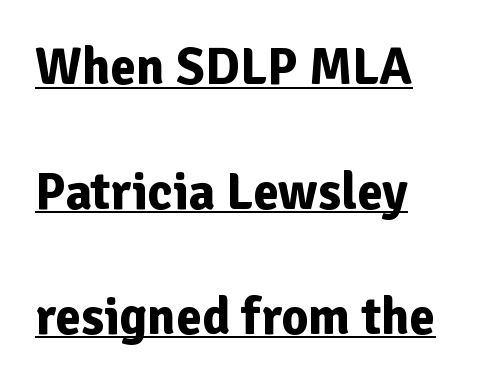
{"serif": "no", "italic": "no", "bold": "yes", "weight": "bold", "width": "normal", "stroke_contrast": "low", "x_height": "medium", "monospaced": "no", "underline": "yes", "align": "left", "line_spacing": "loose", "line_spacing_ratio": 2.4, "letter_spacing": "normal", "letter_spacing_em": 0.0, "glyph_px": 52}
